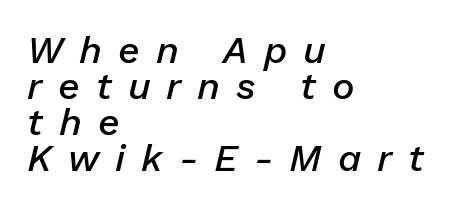
{"italic": "yes", "lean": "right", "slant_degrees": 13, "bold": "semi", "weight": "semibold", "width": "normal", "stroke_contrast": "low", "x_height": "medium", "monospaced": "no", "underline": "no", "align": "left", "line_spacing": "tight", "line_spacing_ratio": 0.95, "letter_spacing": "wide", "letter_spacing_em": 0.42, "glyph_px": 38}
